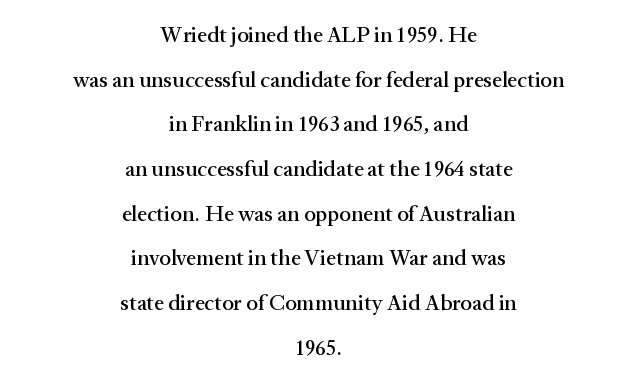
The image shows 22 px text type, upright; set centered, loose line spacing (2.03x), normal letter spacing, not underlined.
